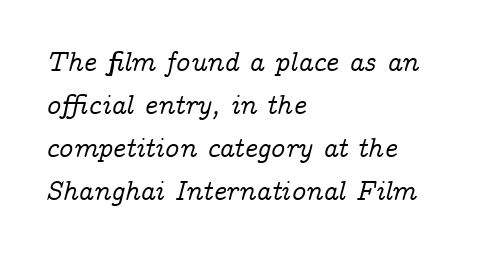
Horizontal alignment here is leftward, the default for most running prose. Examine the stroke ends and you'll spot serifs. These lines are rendered in a variable-pitch font. Vertically, the passage feels balanced, rows spaced as you'd expect. Anything drawn beneath the words? Only blank space. The face used here is rendered with its standard letterfit.
